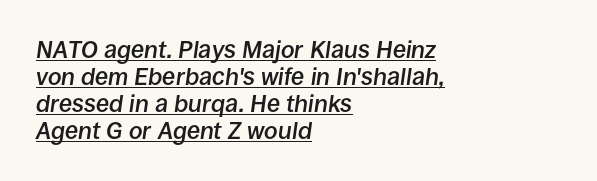
The image shows 24 px text type, italic (leaning right); set left-aligned, tight line spacing (1.12x), normal letter spacing, underlined.
